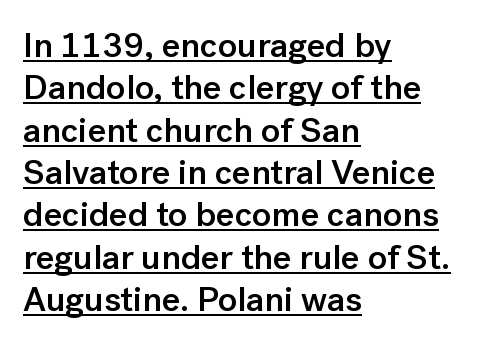
{"serif": "no", "italic": "no", "bold": "semi", "weight": "semibold", "width": "normal", "stroke_contrast": "low", "x_height": "medium", "monospaced": "no", "underline": "yes", "align": "left", "line_spacing_ratio": 1.21, "letter_spacing": "normal", "letter_spacing_em": 0.0, "glyph_px": 35}
